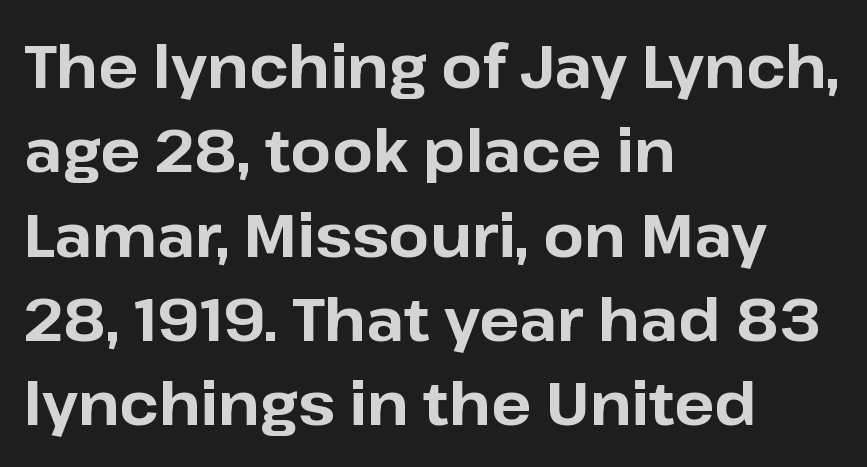
{"serif": "no", "italic": "no", "bold": "yes", "weight": "bold", "width": "normal", "stroke_contrast": "low", "x_height": "medium", "monospaced": "no", "underline": "no", "align": "left", "line_spacing": "normal", "line_spacing_ratio": 1.43, "letter_spacing": "normal", "letter_spacing_em": 0.0, "glyph_px": 59}
